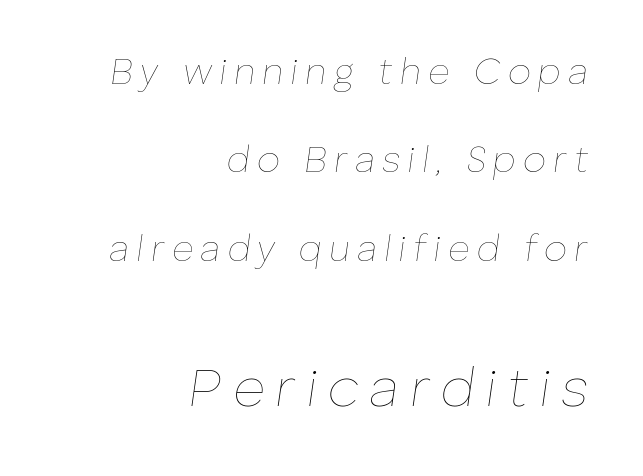
Q: Is the text bold? A: No.
Q: Is the text italic (slanted)? A: Yes, it leans right by about 8 degrees.
Q: Is the text underlined? A: No.
Q: How is the paragraph aligned? A: Right-aligned.
Q: Is the spacing between lines tight, normal or loose? A: Loose.
Q: Which block of text is set in a larger size, the first (top) or the second (bottom)? A: The second (bottom) one.
Q: Width (condensed, normal, or wide)? A: Normal.
Q: Stroke contrast? A: Low.
Q: x-height? A: Medium.
Q: Monospaced? A: No.
